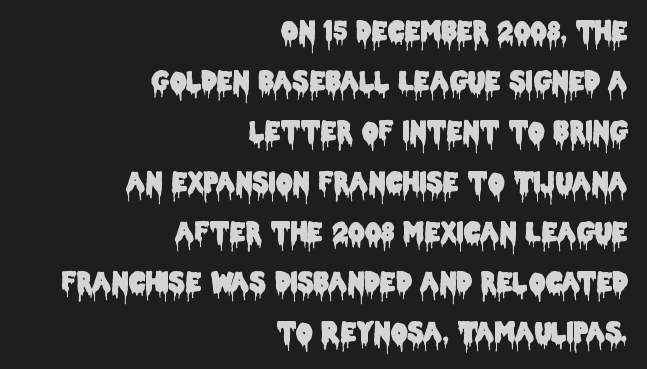
Q: Is the text italic (slanted)? A: No, it is upright.
Q: Is the text underlined? A: No.
Q: How is the paragraph aligned? A: Right-aligned.
Q: Is the spacing between letters normal or unusually wide? A: Normal.
Q: Is the spacing between lines tight, normal or loose? A: Loose.
